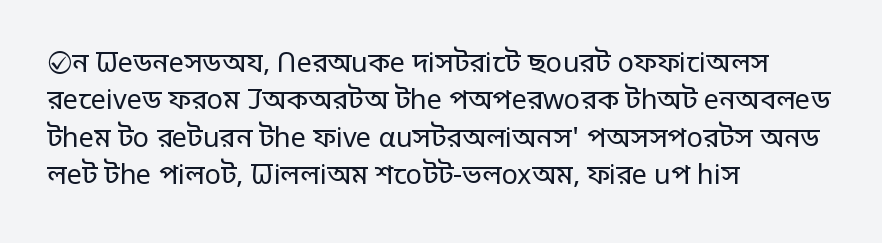
{"italic": "no", "bold": "no", "underline": "no", "align": "left", "line_spacing": "normal", "line_spacing_ratio": 1.38, "letter_spacing": "normal", "letter_spacing_em": 0.0, "glyph_px": 27}
